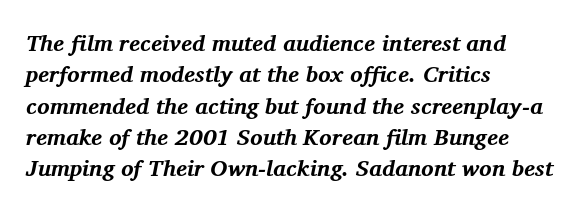
{"italic": "yes", "lean": "right", "slant_degrees": 11, "bold": "yes", "underline": "no", "align": "left", "line_spacing": "normal", "line_spacing_ratio": 1.36, "letter_spacing": "normal", "letter_spacing_em": 0.0, "glyph_px": 23}
